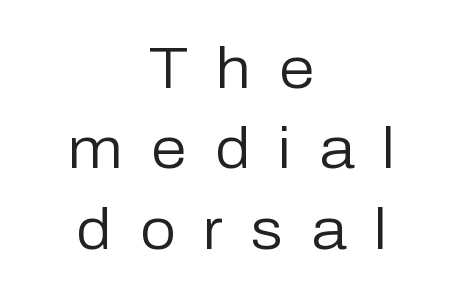
Q: Is the text bold? A: No.
Q: Is the text italic (slanted)? A: No, it is upright.
Q: Is the typeface a serif or a sans-serif typeface? A: Sans-serif.
Q: Is the text underlined? A: No.
Q: How is the paragraph aligned? A: Centered.
Q: Is the spacing between letters normal or unusually wide? A: Unusually wide.
Q: Is the spacing between lines tight, normal or loose? A: Normal.
Q: Width (condensed, normal, or wide)? A: Normal.
Q: Stroke contrast? A: Low.
Q: x-height? A: Medium.
Q: Monospaced? A: No.
